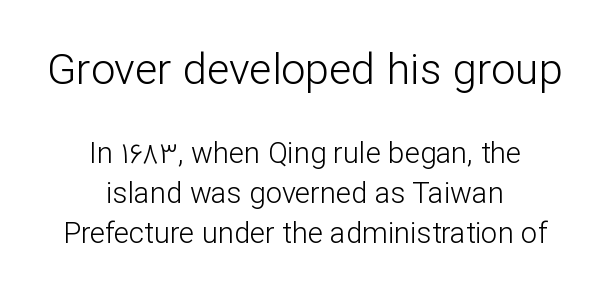
The image shows 43 px light sans-serif type, upright; set centered, normal line spacing (1.38x), normal letter spacing, not underlined; the first (top) block is 1.48x larger; low stroke contrast and a medium x-height.
